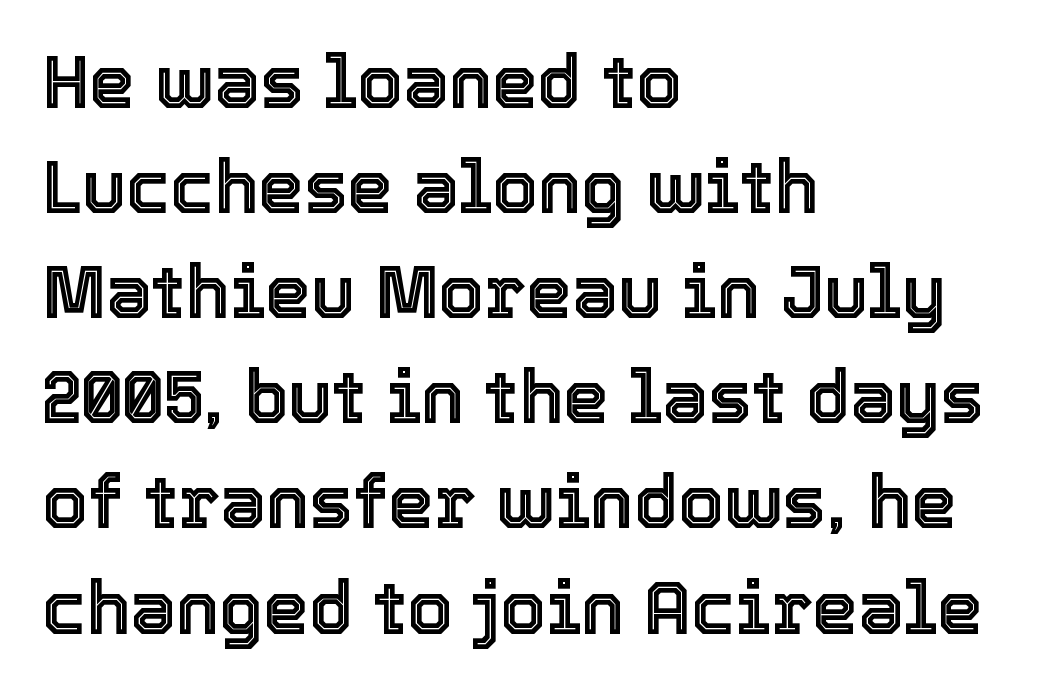
Character widths vary here, with narrow letters taking less room than wide ones. Lines of text with bare space underneath. What's the leading like? Ordinary, nothing unusual. The horizontal fit of the characters is conventional and even. Horizontal alignment here is leftward, the default for most running prose.
